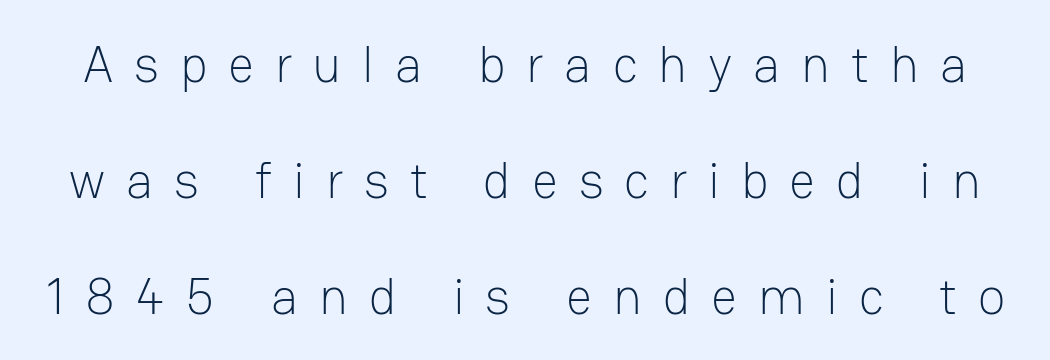
The image shows 51 px light sans-serif type, upright; set loose line spacing (2.27x), unusually wide letter spacing (+0.41 em), not underlined; low stroke contrast and a medium x-height.
